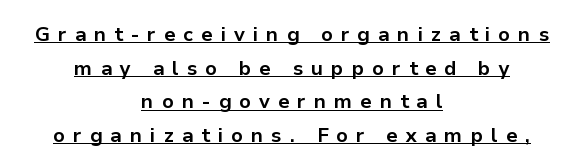
Q: Is the text bold? A: Yes.
Q: Is the text italic (slanted)? A: No, it is upright.
Q: Is the text underlined? A: Yes.
Q: How is the paragraph aligned? A: Centered.
Q: Is the spacing between letters normal or unusually wide? A: Unusually wide.
Q: Is the spacing between lines tight, normal or loose? A: Normal.
